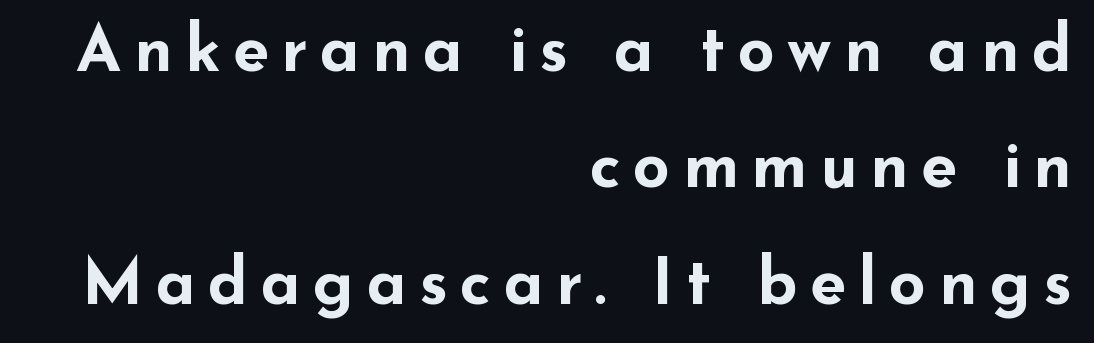
The passage shown is typed in a proportional face where columns would drift. Every row of glyphs terminates at an identical x-position on the right. Tall strokes in this sample are plumb rather than angled. The font family rendered here belongs to the sans-serif group.
